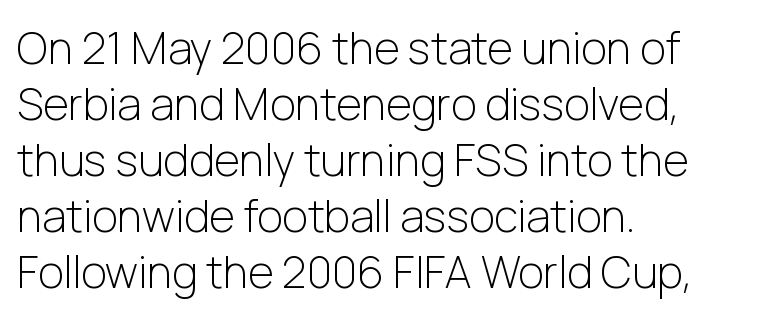
No italicization has been applied; the sample stays upright. Nobody drew a line under any word here. Check where the strokes stop: nothing finishes them off — pure sans. Weight: in the light-to-regular range. Vertical spacing — default.
